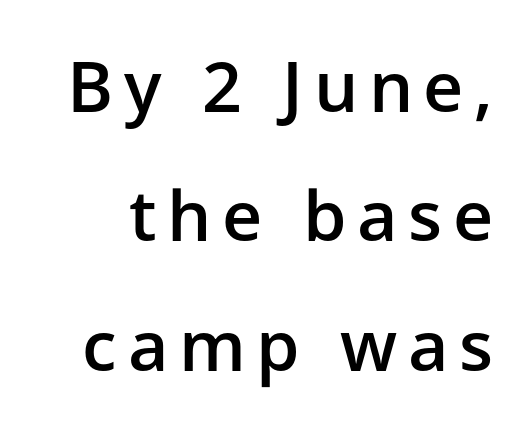
The image shows 70 px semibold sans-serif type, upright; set line spacing 1.85x, not underlined; low stroke contrast and a medium x-height.
